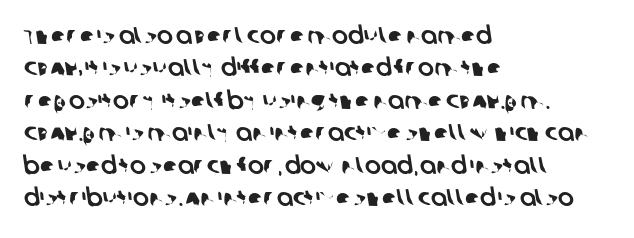
Q: Is the text underlined? A: No.
Q: How is the paragraph aligned? A: Left-aligned.
Q: Is the spacing between letters normal or unusually wide? A: Normal.
Q: Is the spacing between lines tight, normal or loose? A: Normal.
